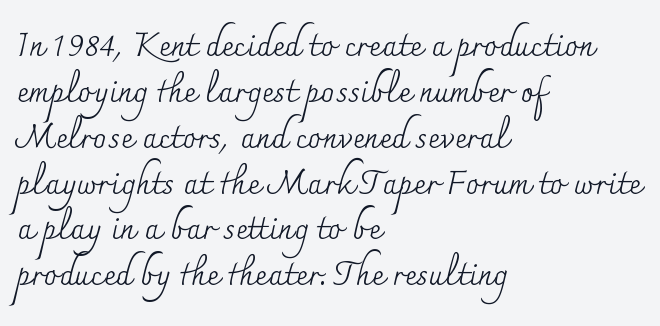
Q: Is the text bold? A: No.
Q: Is the text italic (slanted)? A: Yes.
Q: Is the typeface a serif or a sans-serif typeface? A: Serif.
Q: Is the text underlined? A: No.
Q: How is the paragraph aligned? A: Left-aligned.
Q: Is the spacing between letters normal or unusually wide? A: Normal.
Q: Is the spacing between lines tight, normal or loose? A: Normal.
Q: Width (condensed, normal, or wide)? A: Normal.
Q: Stroke contrast? A: Medium.
Q: x-height? A: Small.
Q: Monospaced? A: No.
